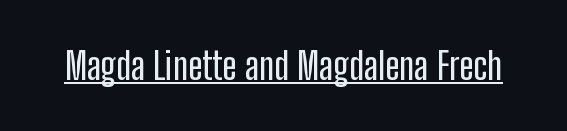
Letterform terminals end flat and unadorned throughout the passage. Rendered with straight, roman letterforms. Between one letter and the next there's only the usual sliver of space. Notice how a bar underscores the lettering throughout. Spacing verdict: proportional, widths tailored to each character.
